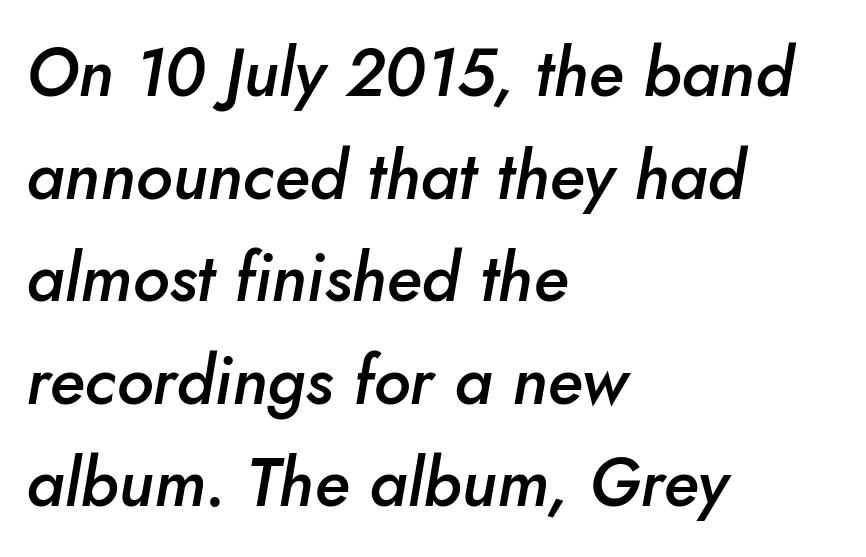
Q: Is the text bold? A: Semi-bold.
Q: Is the text italic (slanted)? A: Yes, it leans right by about 10 degrees.
Q: Is the text underlined? A: No.
Q: How is the paragraph aligned? A: Left-aligned.
Q: Is the spacing between letters normal or unusually wide? A: Normal.
Q: Is the spacing between lines tight, normal or loose? A: Normal.
Q: Width (condensed, normal, or wide)? A: Normal.
Q: Stroke contrast? A: Low.
Q: x-height? A: Small.
Q: Monospaced? A: No.
